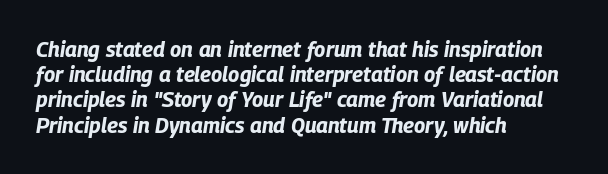
Q: Is the text bold? A: Yes.
Q: Is the text italic (slanted)? A: Yes, it leans right by about 9 degrees.
Q: Is the text underlined? A: No.
Q: How is the paragraph aligned? A: Left-aligned.
Q: Is the spacing between letters normal or unusually wide? A: Normal.
